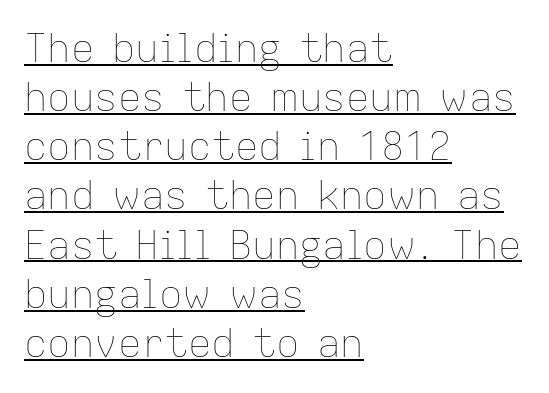
Evenly set lines give the paragraph a standard silhouette. Each line starts at the same left margin while the right side varies. Students, observe the line beneath the letters — that is underlining. Counters stay open thanks to moderate or lighter strokes. Look at the tracking — it's just the regular setting, nothing added. The rendering uses natural spacing where letterforms have individual widths.
